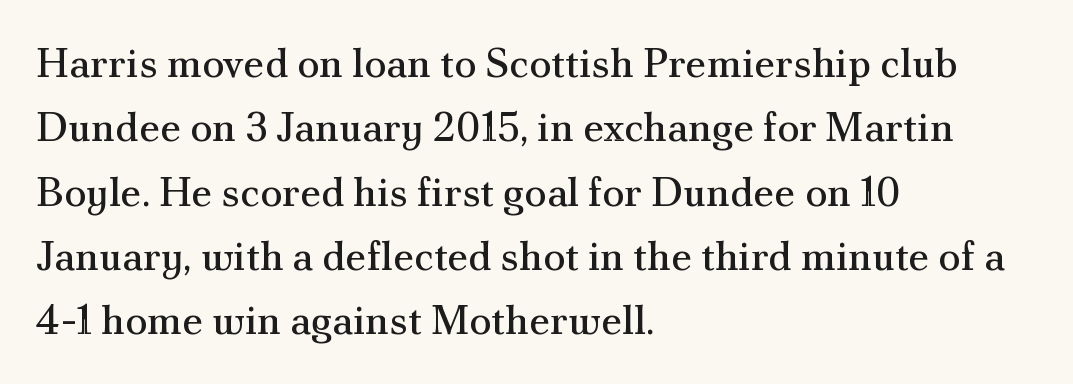
{"serif": "yes", "italic": "no", "bold": "no", "weight": "regular", "width": "normal", "stroke_contrast": "medium", "x_height": "small", "monospaced": "no", "underline": "no", "align": "left", "line_spacing": "normal", "line_spacing_ratio": 1.57, "letter_spacing": "normal", "letter_spacing_em": 0.0, "glyph_px": 41}
